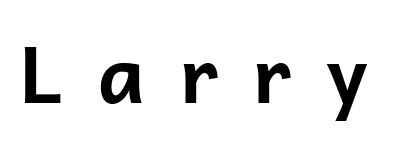
The image shows 78 px bold sans-serif type, upright; set unusually wide letter spacing (+0.45 em), not underlined; low stroke contrast and a medium x-height.
